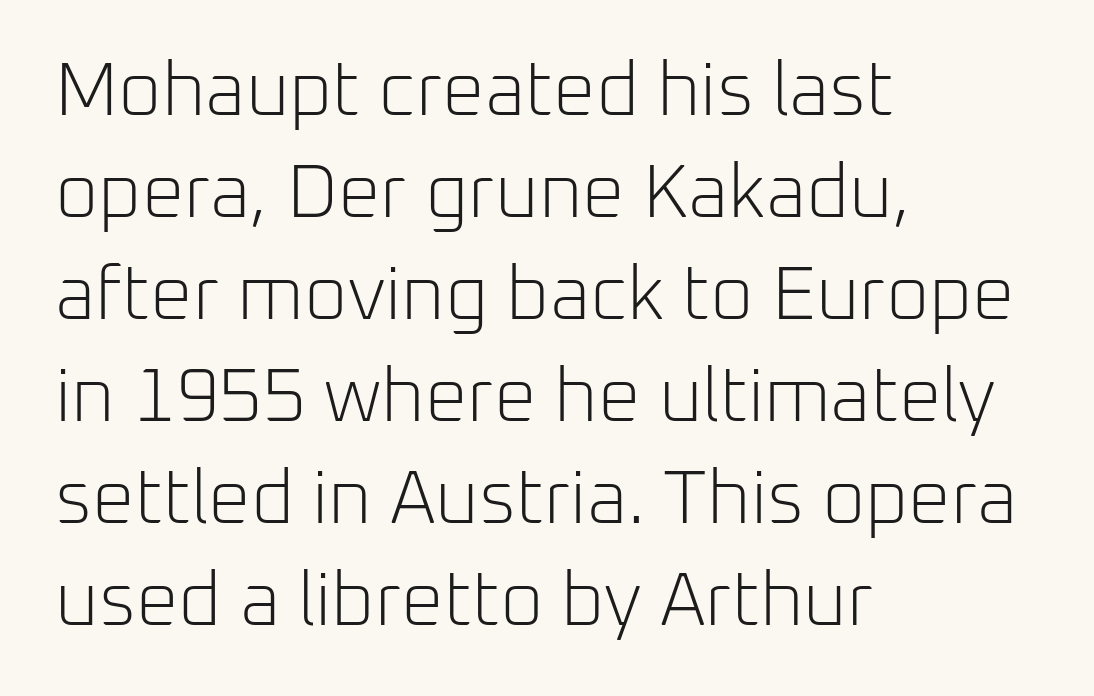
Between one letter and the next there's only the usual sliver of space. The passage shown is not underscored anywhere. Note the varied advance widths — an 'i' is clearly narrower than an 'm'. Does the lettering tilt? It doesn't — this is upright.
